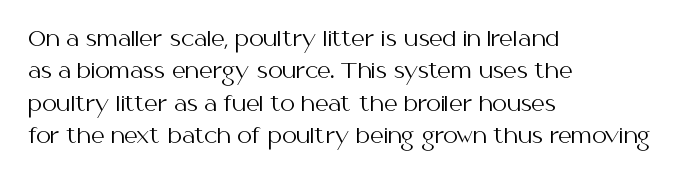
{"italic": "no", "bold": "no", "underline": "no", "align": "left", "line_spacing": "normal", "line_spacing_ratio": 1.54, "letter_spacing": "normal", "letter_spacing_em": 0.0, "glyph_px": 21}
